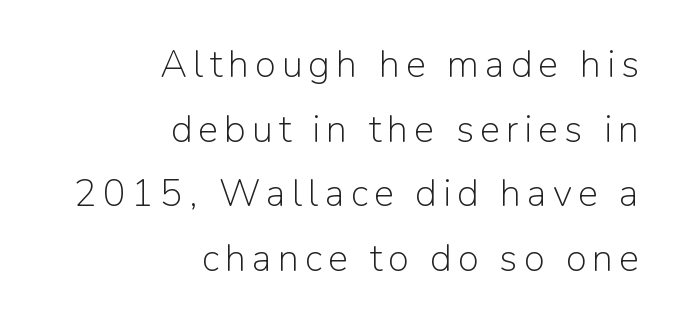
Rendered with straight, roman letterforms. Successive baselines arrive at the customary interval. The area under the type is left untouched. Counters stay open thanks to moderate or lighter strokes. Serifs: no, the terminals of the letterforms are clean. The letters advance in unequal steps, a hallmark of proportional type.
